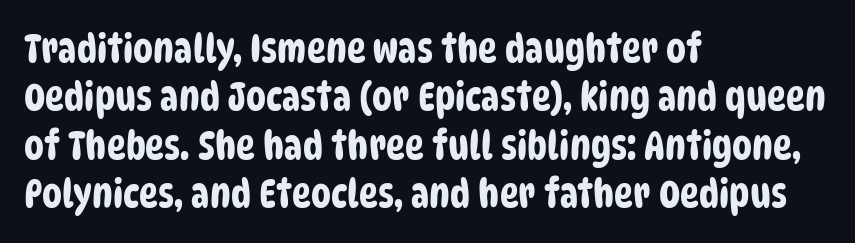
Q: Is the typeface a serif or a sans-serif typeface? A: Sans-serif.
Q: Is the text underlined? A: No.
Q: How is the paragraph aligned? A: Left-aligned.
Q: Is the spacing between letters normal or unusually wide? A: Normal.
Q: Width (condensed, normal, or wide)? A: Condensed.
Q: Stroke contrast? A: Low.
Q: x-height? A: Large.
Q: Monospaced? A: No.
